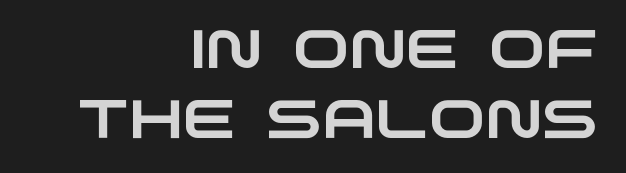
{"serif": "no", "width": "wide", "stroke_contrast": "low", "x_height": "large", "monospaced": "no", "underline": "no", "align": "right", "line_spacing": "normal", "line_spacing_ratio": 1.29, "letter_spacing": "normal", "letter_spacing_em": 0.0, "glyph_px": 54}
